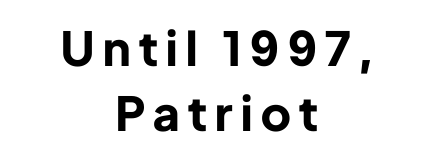
{"serif": "no", "italic": "no", "bold": "yes", "weight": "bold", "width": "normal", "stroke_contrast": "low", "x_height": "medium", "monospaced": "no", "underline": "no", "align": "center", "line_spacing": "normal", "line_spacing_ratio": 1.39, "glyph_px": 47}
